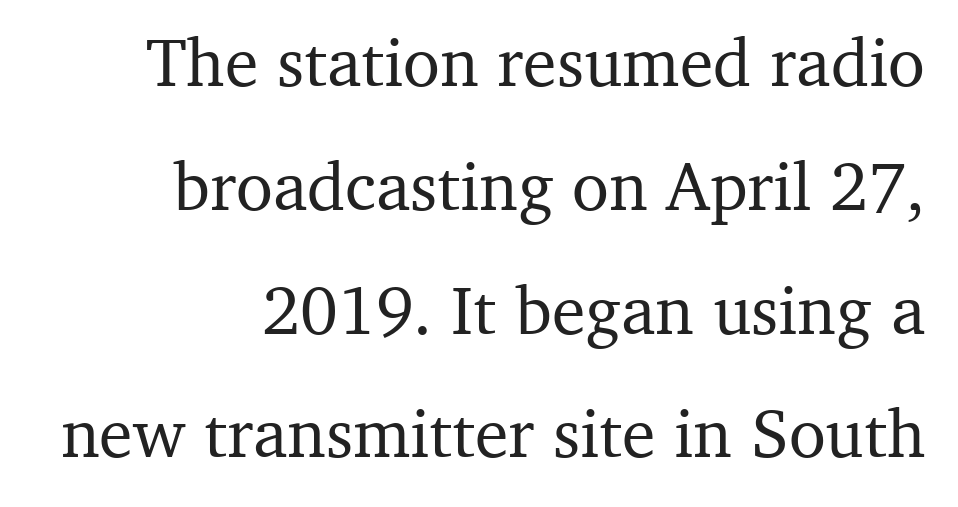
Posture: vertical. Serifs: yes, visible at the terminals of the letterforms. Has an underline been added? It has not. Is the letter spacing exaggerated? No — it looks like the ordinary default. Leftover space on each line is placed entirely before the opening word.
